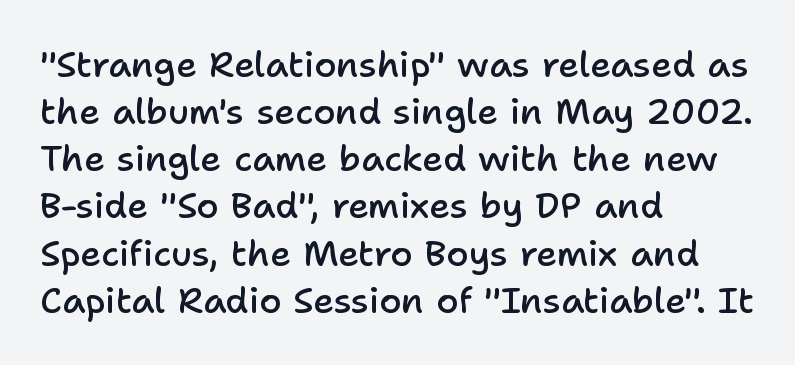
The rendering keeps characters at their native spacing. If you drew a line through each stem, it would be perfectly vertical. The rendering anchors every line to the left-hand side. This is the in-between weight designers call semibold or demi. Interline gaps are of average width in this sample. To sum up the face: it is a sans, with no serifs.
